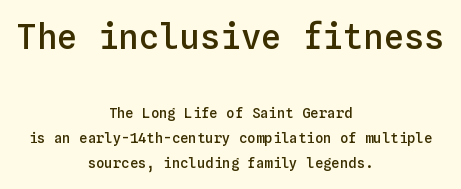
The image shows 34 px semibold type, upright, monospaced; set centered, line spacing 1.79x, normal letter spacing, not underlined; the first (top) block is 2.43x larger; low stroke contrast and a medium x-height.
